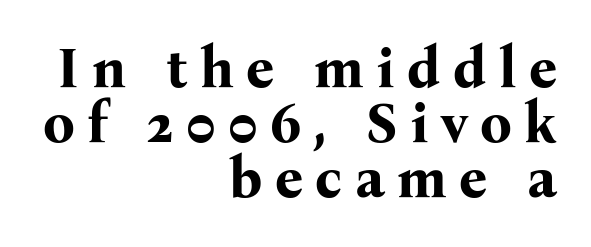
{"serif": "yes", "italic": "no", "bold": "yes", "weight": "bold", "width": "normal", "stroke_contrast": "medium", "x_height": "medium", "monospaced": "no", "underline": "no", "align": "right", "line_spacing": "tight", "line_spacing_ratio": 0.98, "letter_spacing": "wide", "letter_spacing_em": 0.22, "glyph_px": 56}
